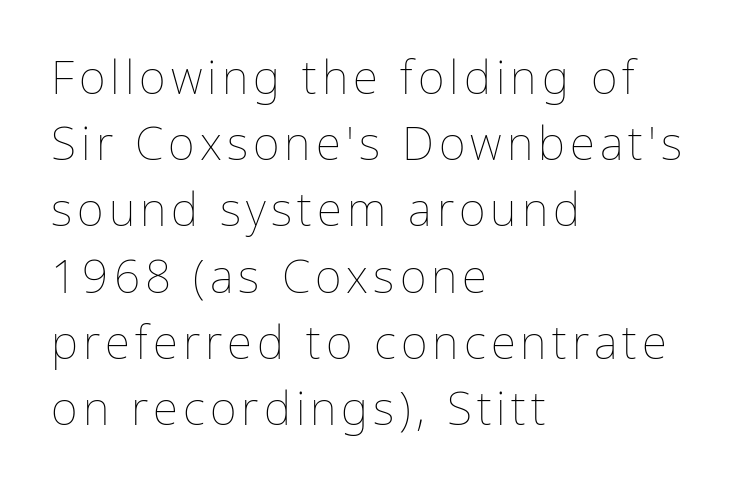
Does the lettering tilt? It doesn't — this is upright. The strip under each line holds only bare page. Alignment: flush left. Horizontal bands of white between lines are of average thickness. These lines are rendered in a variable-pitch font. The letterforms sit at book weight or below.
